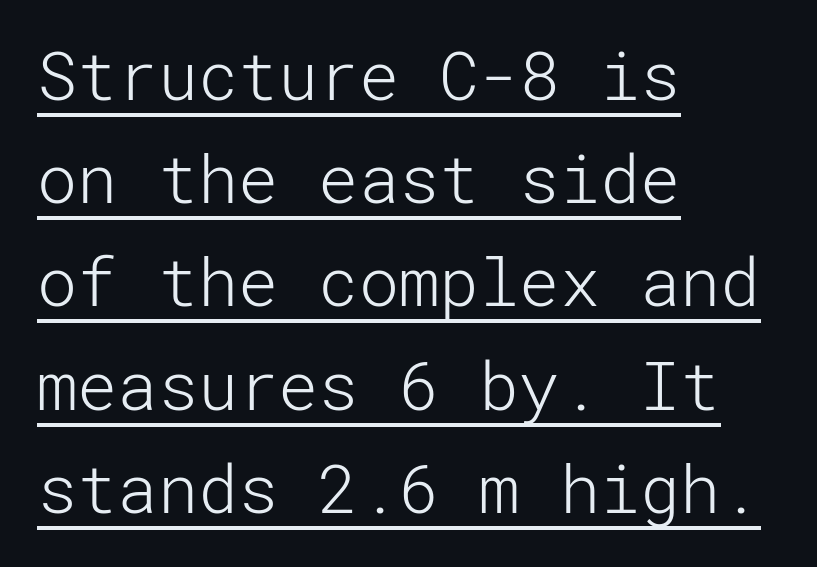
Stroke terminals: plain, sans-serif. Stem width sits at or under what a default text font uses. The text block is weighted toward the left margin, trailing off unevenly rightward. Designer's note — italics off, roman on. The face used here appears with an underline applied. Default kerning and tracking; the words read as compact shapes.
